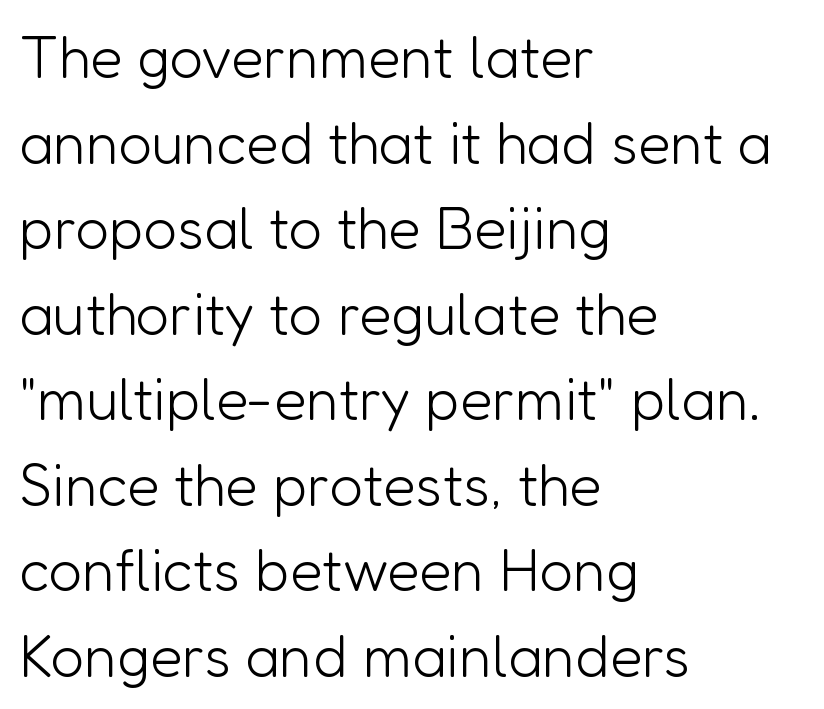
The image shows 59 px light sans-serif type, upright; set left-aligned, normal line spacing (1.45x), normal letter spacing, not underlined; low stroke contrast and a medium x-height.
